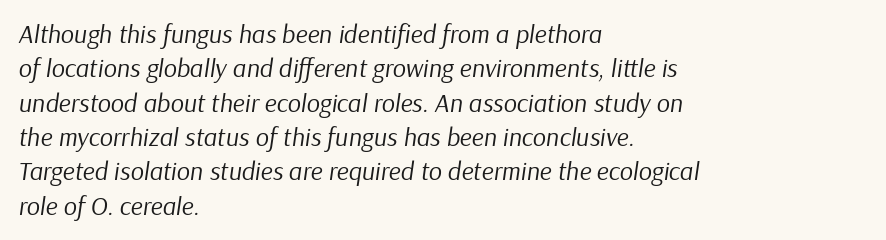
Q: Is the text bold? A: No.
Q: Is the text italic (slanted)? A: Yes, it leans right by about 9 degrees.
Q: Is the text underlined? A: No.
Q: How is the paragraph aligned? A: Left-aligned.
Q: Is the spacing between letters normal or unusually wide? A: Normal.
Q: Is the spacing between lines tight, normal or loose? A: Normal.
